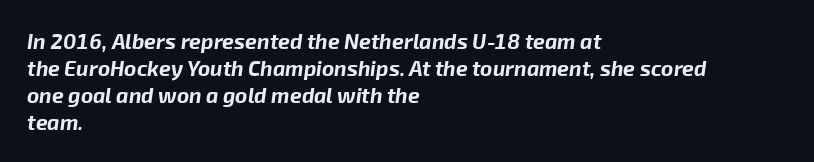
These words are printed bold, with thick strokes throughout. Line beginnings align vertically; line endings do not. Each word holds together tightly as a unit, with standard inter-letter gaps. Lines of text with bare space underneath. Characters are canted at an angle relative to the baseline's perpendicular. The block of text has a typical density, with ordinary space between rows.
